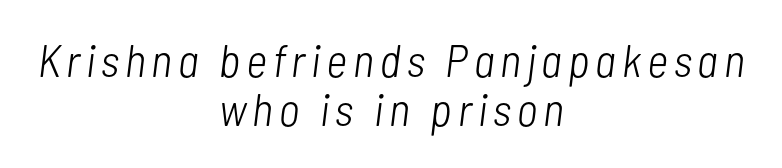
{"italic": "yes", "lean": "right", "slant_degrees": 7, "bold": "no", "weight": "light", "width": "condensed", "stroke_contrast": "low", "x_height": "medium", "monospaced": "no", "underline": "no", "align": "center", "line_spacing": "tight", "line_spacing_ratio": 1.07, "glyph_px": 46}
